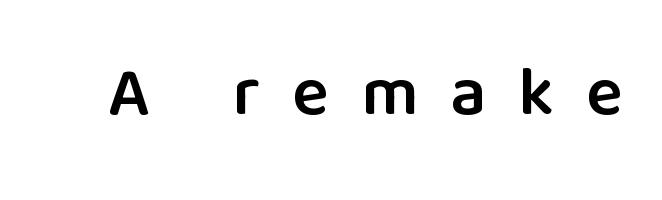
Q: Is the text bold? A: Semi-bold.
Q: Is the text italic (slanted)? A: No, it is upright.
Q: Is the typeface a serif or a sans-serif typeface? A: Sans-serif.
Q: Is the text underlined? A: No.
Q: Is the spacing between letters normal or unusually wide? A: Unusually wide.
Q: Width (condensed, normal, or wide)? A: Normal.
Q: Stroke contrast? A: Low.
Q: x-height? A: Medium.
Q: Monospaced? A: No.
